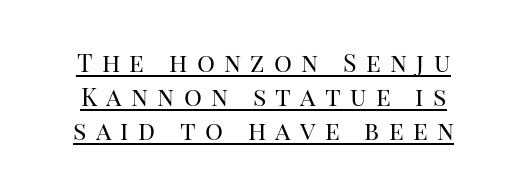
The image shows 25 px text type, upright; set normal line spacing (1.36x), unusually wide letter spacing (+0.37 em), underlined.
